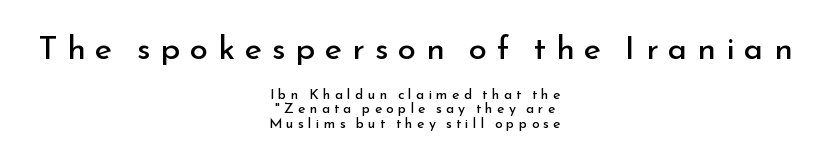
Q: Is the text bold? A: No.
Q: Is the text italic (slanted)? A: No, it is upright.
Q: Is the typeface a serif or a sans-serif typeface? A: Sans-serif.
Q: Is the text underlined? A: No.
Q: How is the paragraph aligned? A: Centered.
Q: Is the spacing between letters normal or unusually wide? A: Unusually wide.
Q: Is the spacing between lines tight, normal or loose? A: Tight.
Q: Which block of text is set in a larger size, the first (top) or the second (bottom)? A: The first (top) one.
Q: Width (condensed, normal, or wide)? A: Normal.
Q: Stroke contrast? A: Low.
Q: x-height? A: Small.
Q: Monospaced? A: No.
